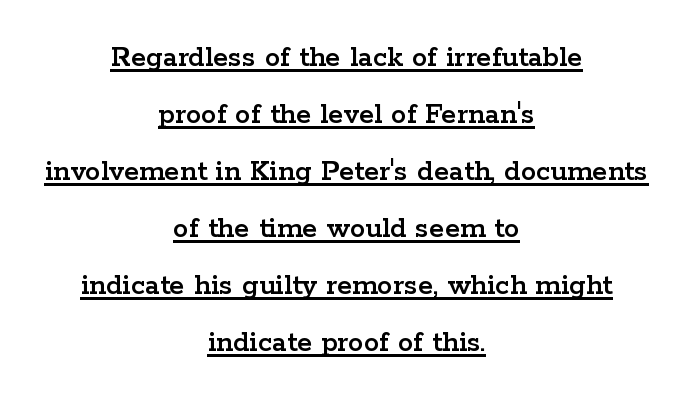
The image shows 31 px wide serif type, upright; set centered, line spacing 1.84x, normal letter spacing, underlined; low stroke contrast and a medium x-height.
